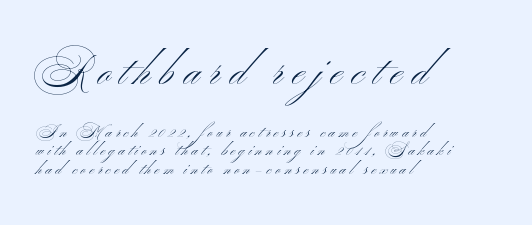
Q: Is the text bold? A: No.
Q: Is the text italic (slanted)? A: Yes.
Q: Is the typeface a serif or a sans-serif typeface? A: Sans-serif.
Q: Is the text underlined? A: No.
Q: How is the paragraph aligned? A: Left-aligned.
Q: Is the spacing between letters normal or unusually wide? A: Unusually wide.
Q: Which block of text is set in a larger size, the first (top) or the second (bottom)? A: The first (top) one.
Q: Width (condensed, normal, or wide)? A: Wide.
Q: Stroke contrast? A: Medium.
Q: x-height? A: Small.
Q: Monospaced? A: No.
